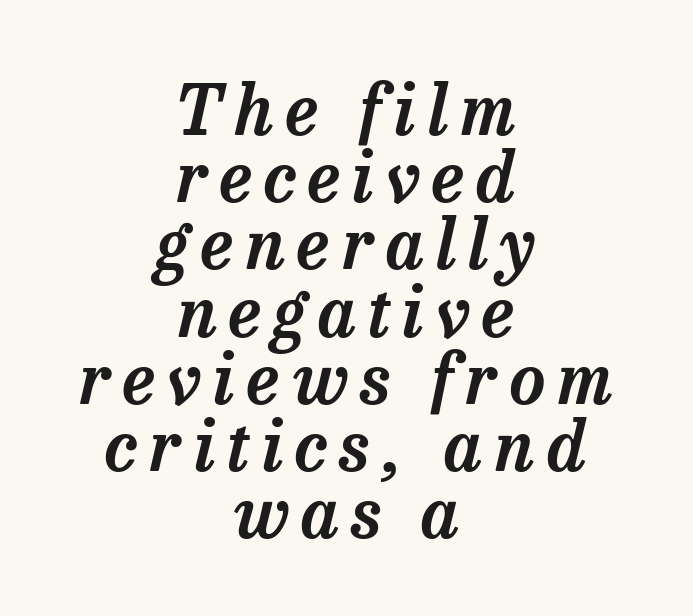
A student would call this center alignment; a typographer would say set centered. Descender tails drop into unmarked territory. Every character sits at an angle, as italics do. Letterform terminals end in serifs throughout the passage.
